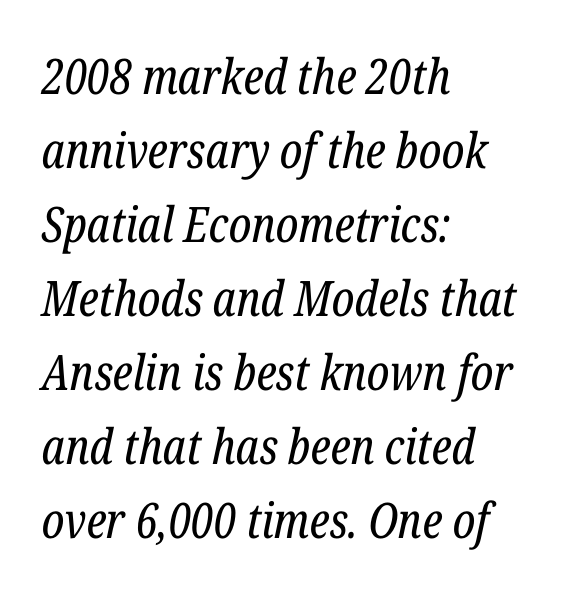
The image shows 49 px regular-weight, condensed serif type, italic (leaning right); set left-aligned, normal line spacing (1.51x), normal letter spacing, not underlined; low stroke contrast and a medium x-height.
